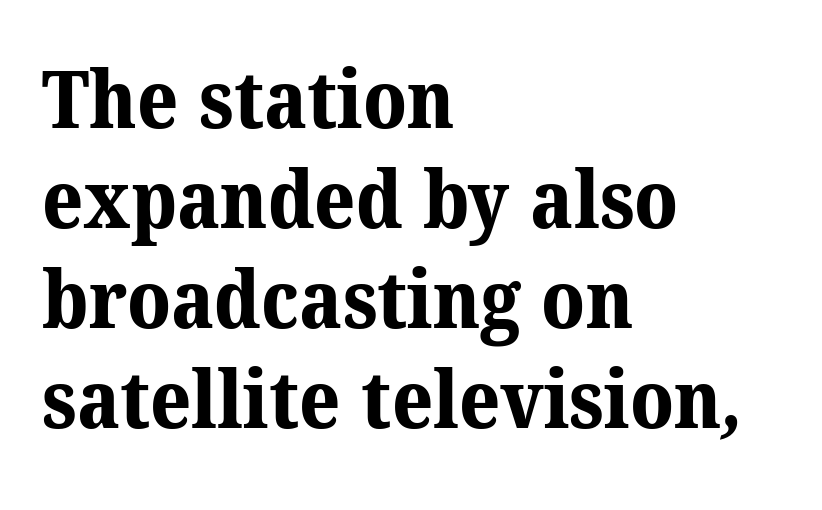
The image shows 80 px bold serif type; set left-aligned, normal line spacing (1.25x), normal letter spacing, not underlined; medium stroke contrast and a medium x-height.
